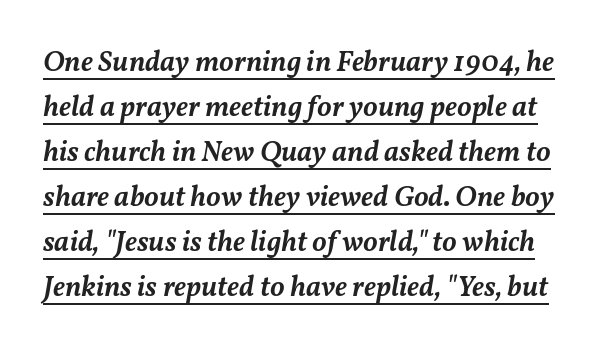
{"italic": "yes", "lean": "right", "slant_degrees": 11, "bold": "semi", "weight": "semibold", "width": "normal", "stroke_contrast": "medium", "x_height": "medium", "monospaced": "no", "underline": "yes", "line_spacing": "normal", "line_spacing_ratio": 1.55, "letter_spacing": "normal", "letter_spacing_em": 0.0, "glyph_px": 29}
